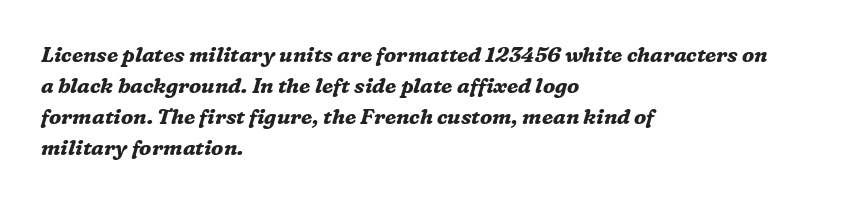
{"italic": "yes", "lean": "right", "slant_degrees": 16, "bold": "yes", "underline": "no", "align": "left", "line_spacing": "normal", "line_spacing_ratio": 1.47, "letter_spacing": "normal", "letter_spacing_em": 0.0, "glyph_px": 21}
